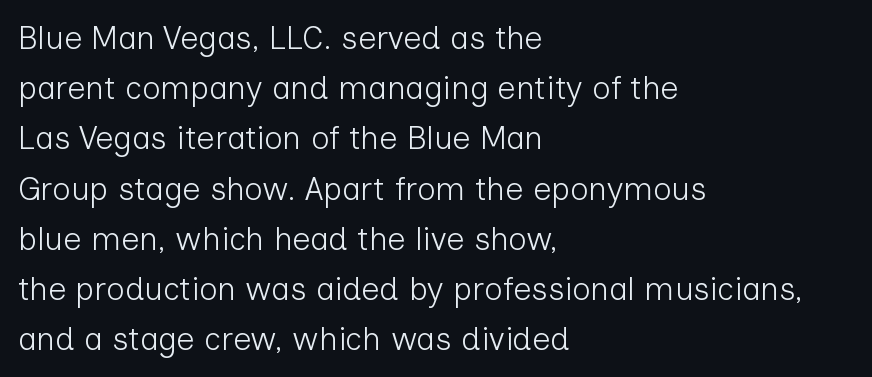
The image shows 32 px light sans-serif type, upright; set left-aligned, normal line spacing (1.57x), normal letter spacing, not underlined; low stroke contrast and a medium x-height.
